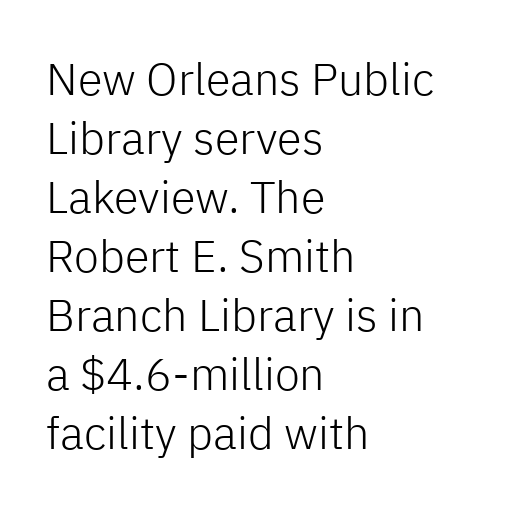
The image shows 45 px light sans-serif type, upright; set left-aligned, normal line spacing (1.31x), normal letter spacing, not underlined; low stroke contrast and a medium x-height.
